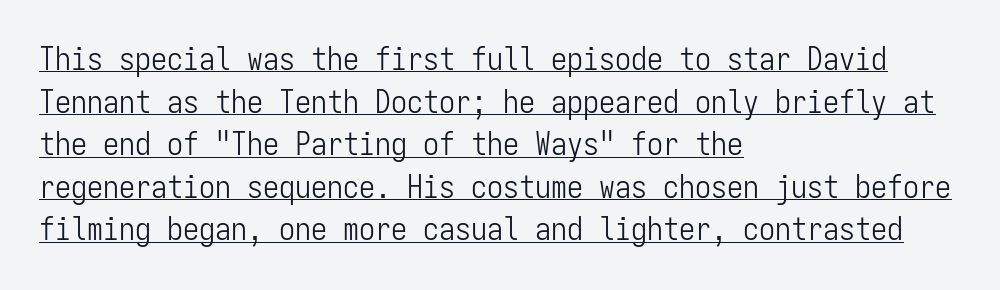
{"serif": "no", "italic": "no", "bold": "no", "weight": "light", "width": "condensed", "stroke_contrast": "low", "x_height": "medium", "monospaced": "yes", "underline": "yes", "align": "left", "line_spacing": "normal", "line_spacing_ratio": 1.33, "letter_spacing": "normal", "letter_spacing_em": 0.0, "glyph_px": 32}
